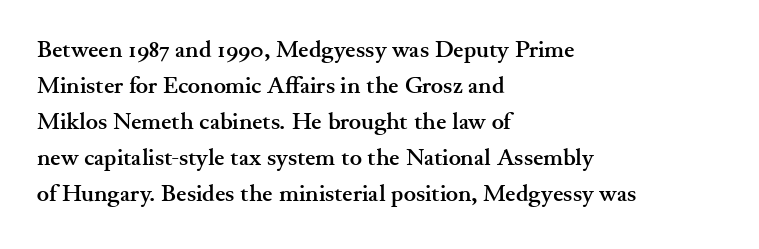
Q: Is the text bold? A: Yes.
Q: Is the text italic (slanted)? A: No, it is upright.
Q: Is the text underlined? A: No.
Q: How is the paragraph aligned? A: Left-aligned.
Q: Is the spacing between letters normal or unusually wide? A: Normal.
Q: Is the spacing between lines tight, normal or loose? A: Normal.
